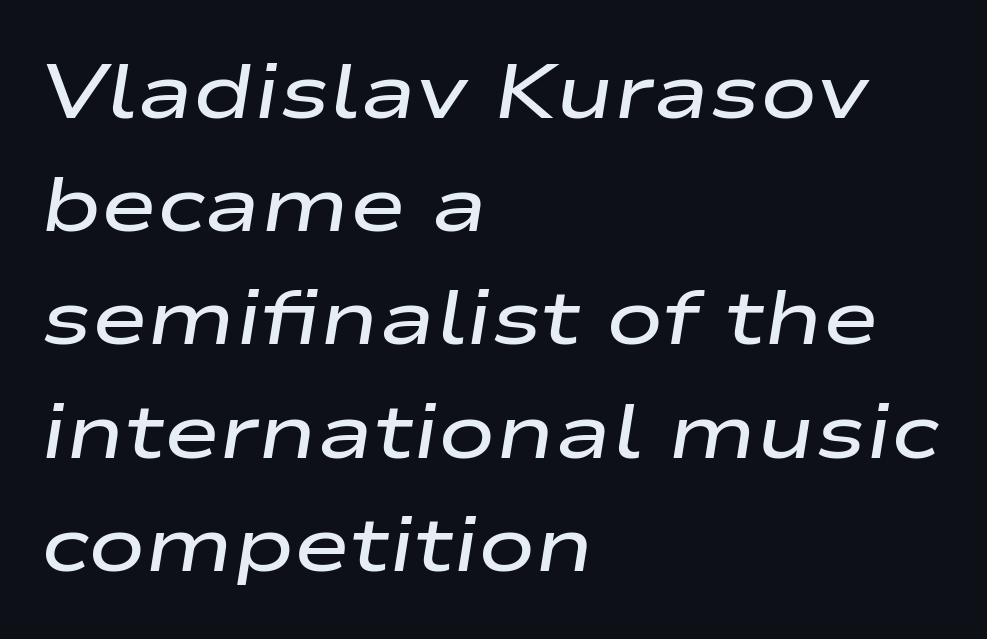
Q: Is the text bold? A: Semi-bold.
Q: Is the text italic (slanted)? A: Yes, it leans right by about 9 degrees.
Q: Is the text underlined? A: No.
Q: How is the paragraph aligned? A: Left-aligned.
Q: Is the spacing between letters normal or unusually wide? A: Normal.
Q: Is the spacing between lines tight, normal or loose? A: Normal.
Q: Width (condensed, normal, or wide)? A: Wide.
Q: Stroke contrast? A: Low.
Q: x-height? A: Medium.
Q: Monospaced? A: No.
